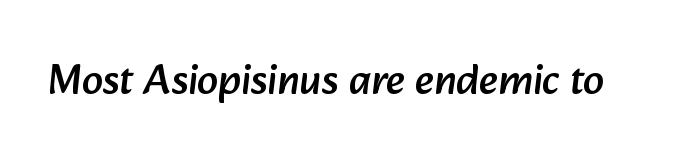
{"serif": "no", "width": "normal", "stroke_contrast": "low", "x_height": "medium", "monospaced": "no", "underline": "no", "letter_spacing": "normal", "letter_spacing_em": 0.0, "glyph_px": 42}
